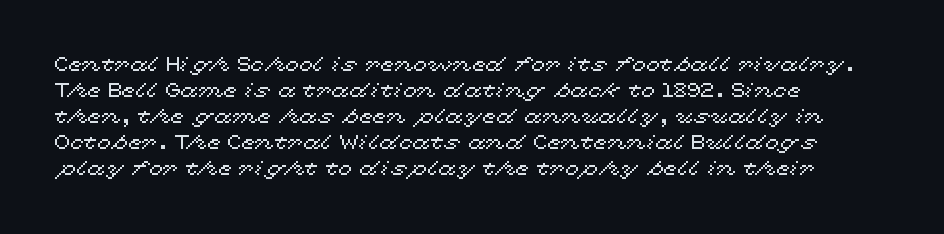
Q: Is the text italic (slanted)? A: Yes.
Q: Is the text underlined? A: No.
Q: How is the paragraph aligned? A: Left-aligned.
Q: Is the spacing between letters normal or unusually wide? A: Normal.
Q: Is the spacing between lines tight, normal or loose? A: Normal.
